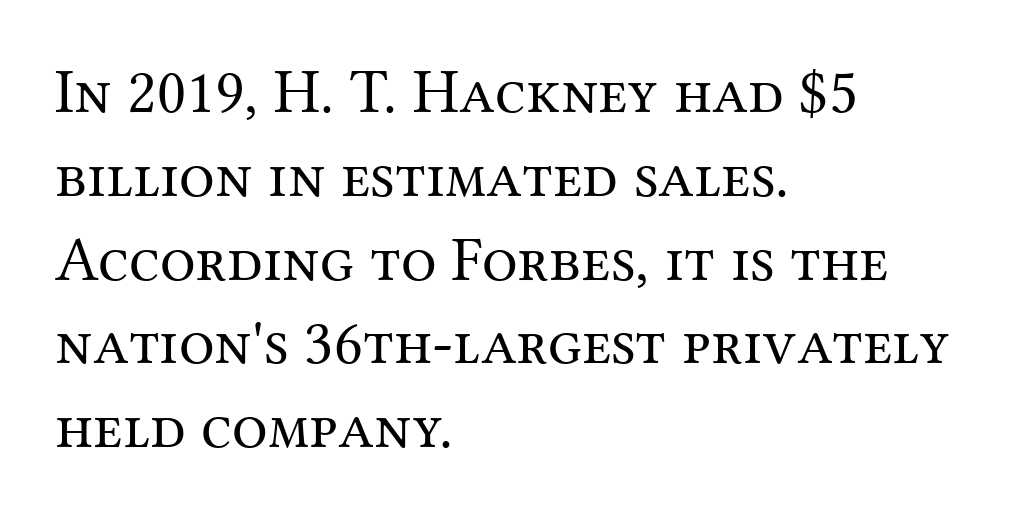
{"serif": "yes", "italic": "no", "bold": "no", "weight": "regular", "width": "normal", "stroke_contrast": "medium", "x_height": "medium", "monospaced": "no", "underline": "no", "align": "left", "line_spacing": "normal", "line_spacing_ratio": 1.33, "letter_spacing": "normal", "letter_spacing_em": 0.0, "glyph_px": 63}
